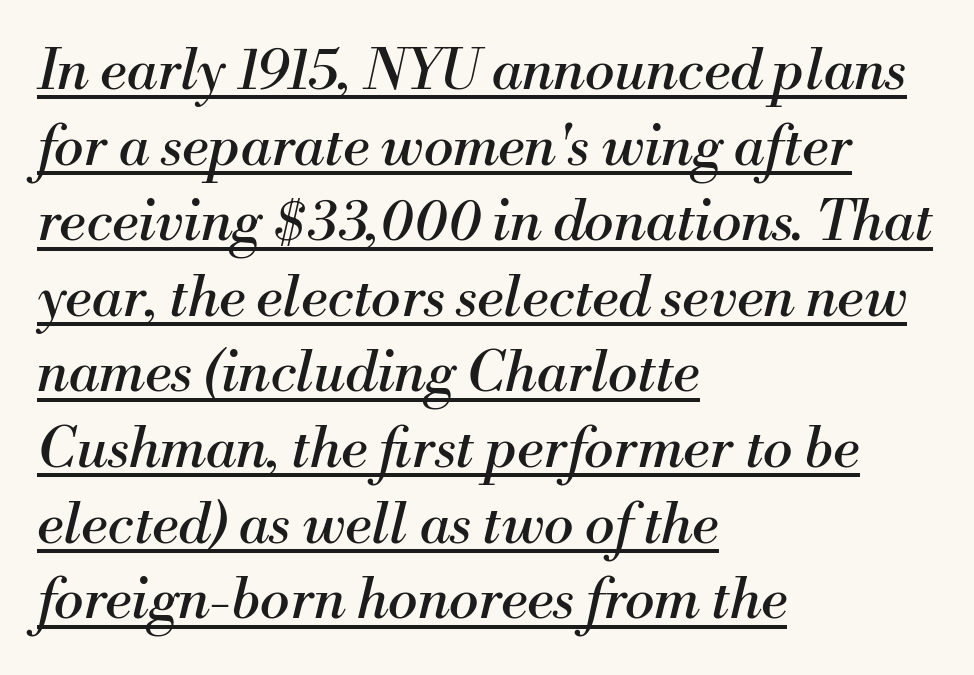
Each word holds together tightly as a unit, with standard inter-letter gaps. Note: serifs present on the glyphs. The characters are drawn with everyday or finer stroke widths. There's an unmistakable incline to the writing here. Rows of type keep a routine distance in the vertical direction.
